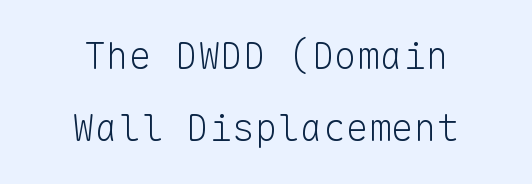
The image shows 38 px light sans-serif type, upright, monospaced; set centered, loose line spacing (1.9x), normal letter spacing, not underlined; low stroke contrast and a medium x-height.
